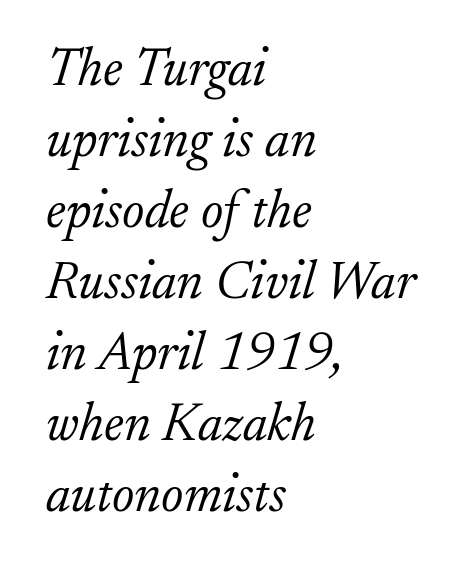
Q: Is the text bold? A: No.
Q: Is the text italic (slanted)? A: Yes, it leans right by about 17 degrees.
Q: Is the typeface a serif or a sans-serif typeface? A: Serif.
Q: Is the text underlined? A: No.
Q: How is the paragraph aligned? A: Left-aligned.
Q: Is the spacing between letters normal or unusually wide? A: Normal.
Q: Is the spacing between lines tight, normal or loose? A: Normal.
Q: Width (condensed, normal, or wide)? A: Normal.
Q: Stroke contrast? A: Low.
Q: x-height? A: Small.
Q: Monospaced? A: No.
